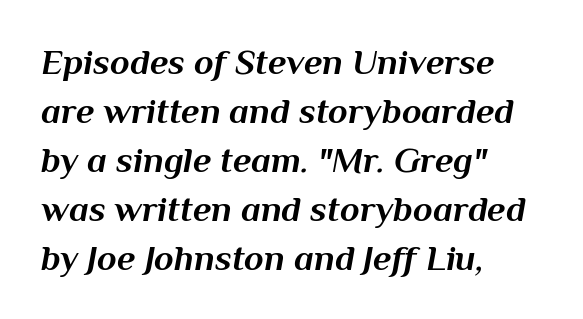
Q: Is the text bold? A: Yes.
Q: Is the text italic (slanted)? A: Yes, it leans right by about 10 degrees.
Q: Is the text underlined? A: No.
Q: How is the paragraph aligned? A: Left-aligned.
Q: Is the spacing between letters normal or unusually wide? A: Normal.
Q: Is the spacing between lines tight, normal or loose? A: Normal.
Q: Width (condensed, normal, or wide)? A: Normal.
Q: Stroke contrast? A: Medium.
Q: x-height? A: Medium.
Q: Monospaced? A: No.
